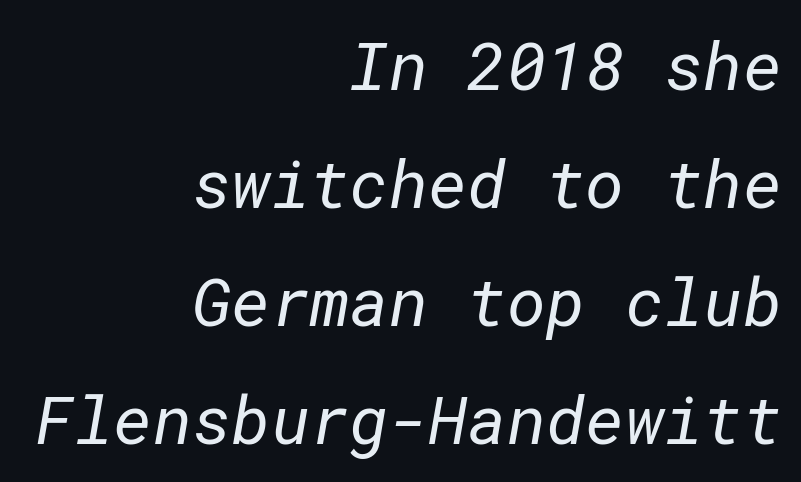
Q: Is the text bold? A: No.
Q: Is the typeface a serif or a sans-serif typeface? A: Sans-serif.
Q: Is the text underlined? A: No.
Q: How is the paragraph aligned? A: Right-aligned.
Q: Is the spacing between letters normal or unusually wide? A: Normal.
Q: Width (condensed, normal, or wide)? A: Normal.
Q: Stroke contrast? A: Low.
Q: x-height? A: Medium.
